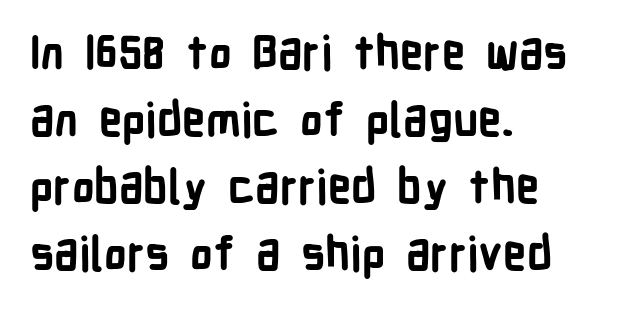
Q: Is the text bold? A: Yes.
Q: Is the text italic (slanted)? A: No, it is upright.
Q: Is the typeface a serif or a sans-serif typeface? A: Sans-serif.
Q: Is the text underlined? A: No.
Q: How is the paragraph aligned? A: Left-aligned.
Q: Is the spacing between letters normal or unusually wide? A: Normal.
Q: Is the spacing between lines tight, normal or loose? A: Normal.
Q: Width (condensed, normal, or wide)? A: Condensed.
Q: Stroke contrast? A: Low.
Q: x-height? A: Medium.
Q: Monospaced? A: No.
